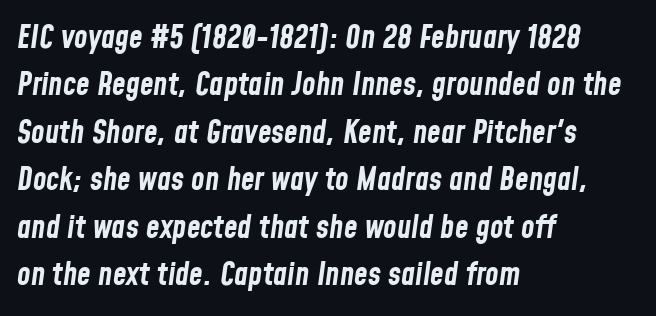
Q: Is the text bold? A: Yes.
Q: Is the text italic (slanted)? A: Yes, it leans right by about 8 degrees.
Q: Is the text underlined? A: No.
Q: How is the paragraph aligned? A: Left-aligned.
Q: Is the spacing between letters normal or unusually wide? A: Normal.
Q: Is the spacing between lines tight, normal or loose? A: Normal.
Q: Width (condensed, normal, or wide)? A: Condensed.
Q: Stroke contrast? A: Low.
Q: x-height? A: Medium.
Q: Monospaced? A: No.
